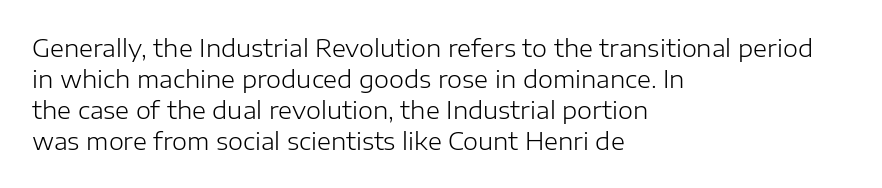
{"italic": "no", "bold": "no", "underline": "no", "align": "left", "line_spacing": "normal", "line_spacing_ratio": 1.29, "letter_spacing": "normal", "letter_spacing_em": 0.0, "glyph_px": 24}
